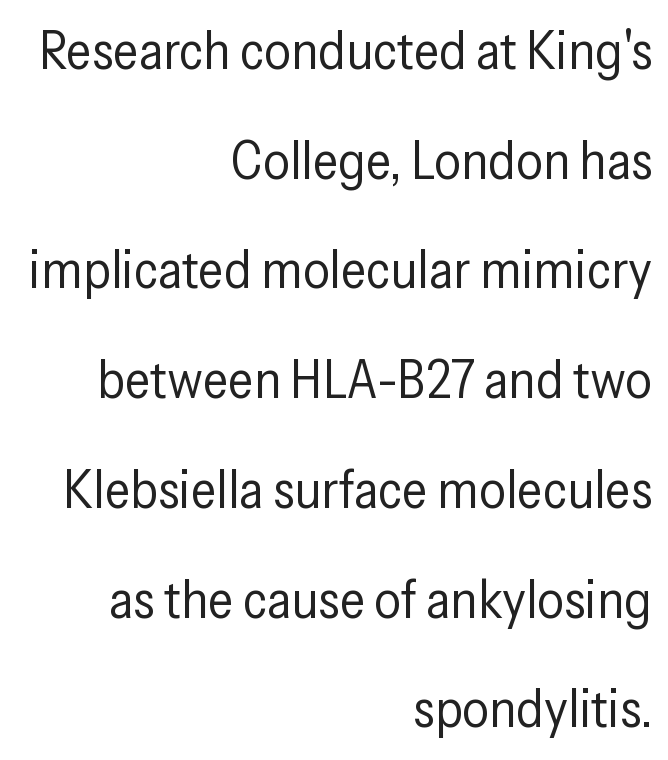
Q: Is the text bold? A: No.
Q: Is the text italic (slanted)? A: No, it is upright.
Q: Is the typeface a serif or a sans-serif typeface? A: Sans-serif.
Q: Is the text underlined? A: No.
Q: How is the paragraph aligned? A: Right-aligned.
Q: Is the spacing between letters normal or unusually wide? A: Normal.
Q: Is the spacing between lines tight, normal or loose? A: Loose.
Q: Width (condensed, normal, or wide)? A: Condensed.
Q: Stroke contrast? A: Low.
Q: x-height? A: Medium.
Q: Monospaced? A: No.
